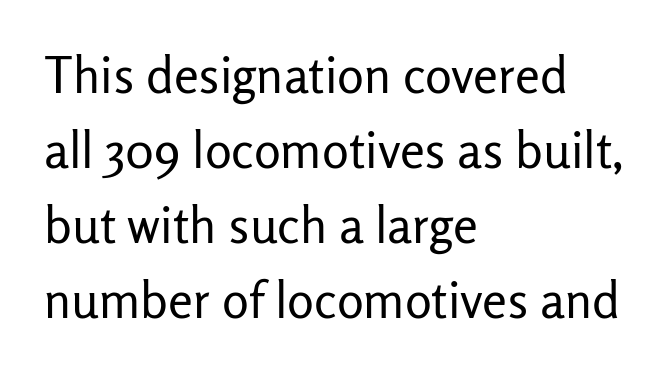
The typesetting does not lean heavy: it is not bold. Left-aligned paragraph, ragged on the right. A typesetter would label this face a sans. It's the straight-up-and-down kind of type. Lines of text with bare space underneath. A typesetter would call this leading conventional body-copy spacing.
